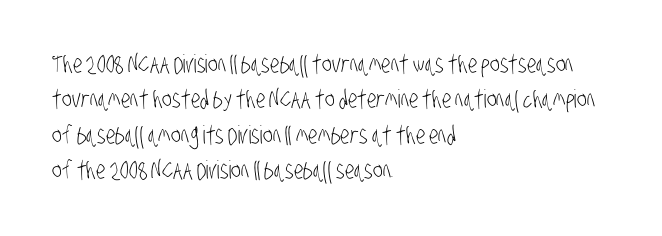
{"bold": "no", "underline": "no", "align": "left", "line_spacing": "normal", "line_spacing_ratio": 1.42, "letter_spacing": "normal", "letter_spacing_em": 0.0, "glyph_px": 25}
